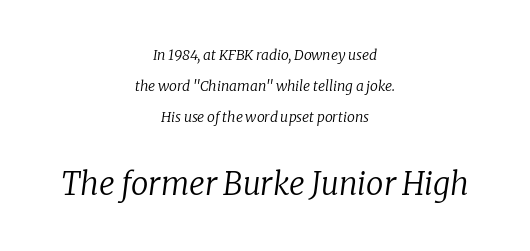
Q: Is the text bold? A: No.
Q: Is the text italic (slanted)? A: Yes, it leans right by about 8 degrees.
Q: Is the typeface a serif or a sans-serif typeface? A: Serif.
Q: Is the text underlined? A: No.
Q: How is the paragraph aligned? A: Centered.
Q: Is the spacing between letters normal or unusually wide? A: Normal.
Q: Is the spacing between lines tight, normal or loose? A: Loose.
Q: Which block of text is set in a larger size, the first (top) or the second (bottom)? A: The second (bottom) one.
Q: Width (condensed, normal, or wide)? A: Normal.
Q: Stroke contrast? A: Low.
Q: x-height? A: Medium.
Q: Monospaced? A: No.
